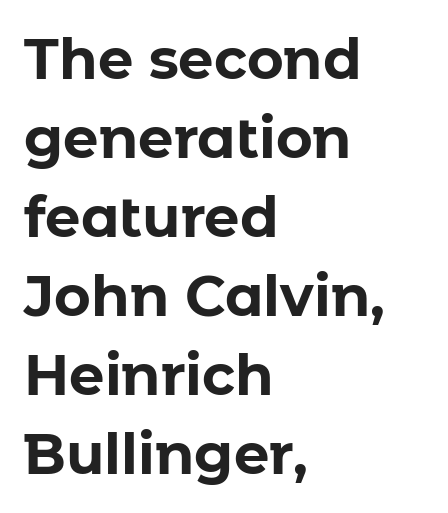
The image shows 56 px bold sans-serif type, upright; set left-aligned, normal line spacing (1.41x), normal letter spacing, not underlined; low stroke contrast and a medium x-height.
